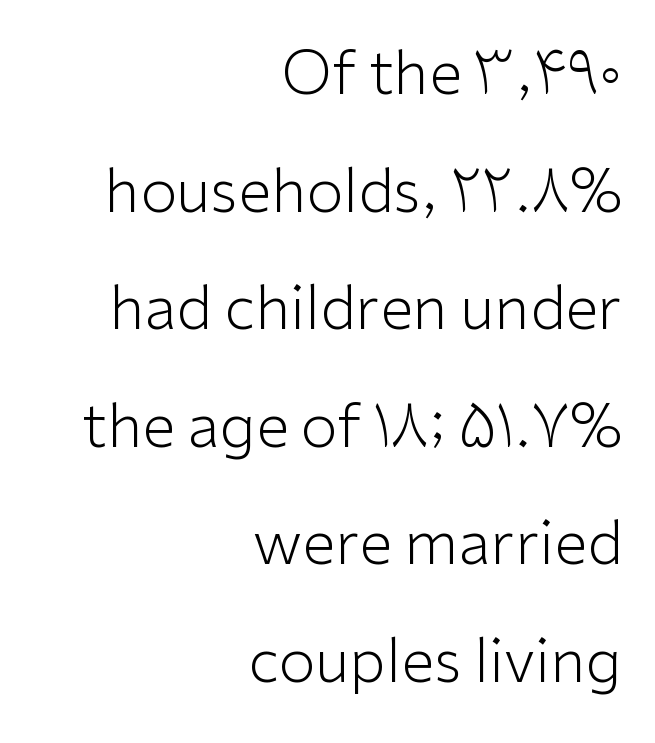
Think of a printed novel: that variable character pitch is what you see here. One-word summary of the alignment: right. Ordinary non-slanted type is in use. Lines of text with bare space underneath. Rows of type keep a wide berth in the vertical direction.
